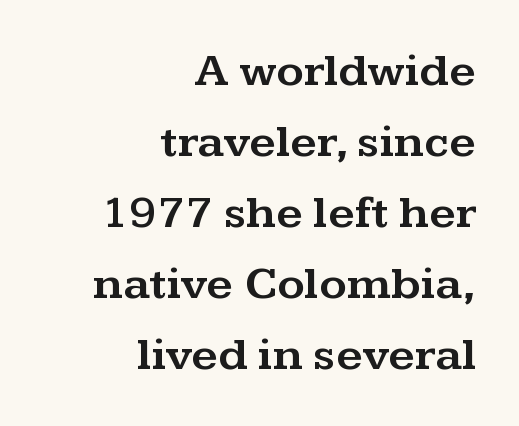
Unlike italic type, these characters show no tilt at all. The space beneath each line is pristine and unruled. These lines are rendered in a variable-pitch font. No extra tracking has been applied to these lines. A normal amount of white space separates one row of letters from the next.
